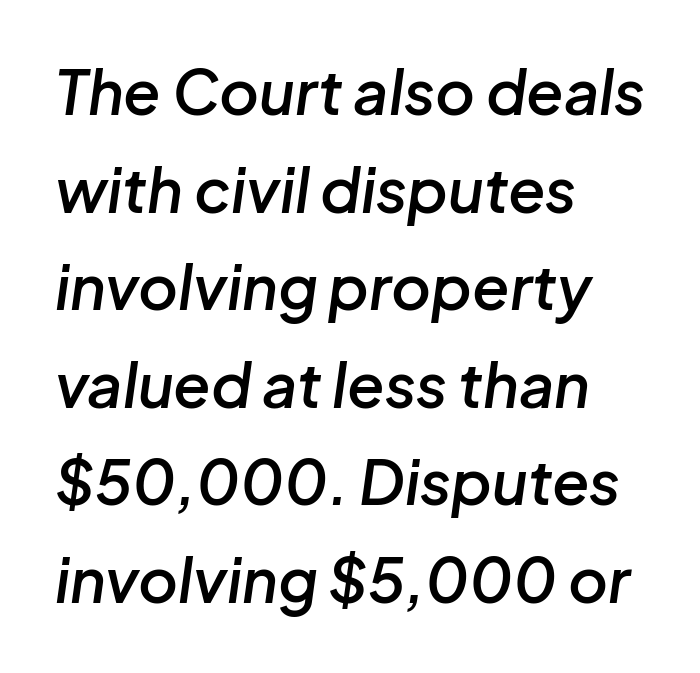
The image shows 61 px semibold type, italic (leaning right); set left-aligned, normal line spacing (1.6x), normal letter spacing, not underlined; low stroke contrast and a medium x-height.
